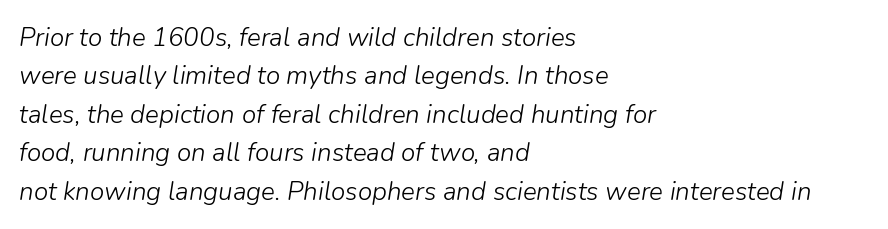
{"italic": "yes", "lean": "right", "slant_degrees": 9, "bold": "no", "underline": "no", "align": "left", "line_spacing": "normal", "line_spacing_ratio": 1.48, "letter_spacing": "normal", "letter_spacing_em": 0.0, "glyph_px": 26}
